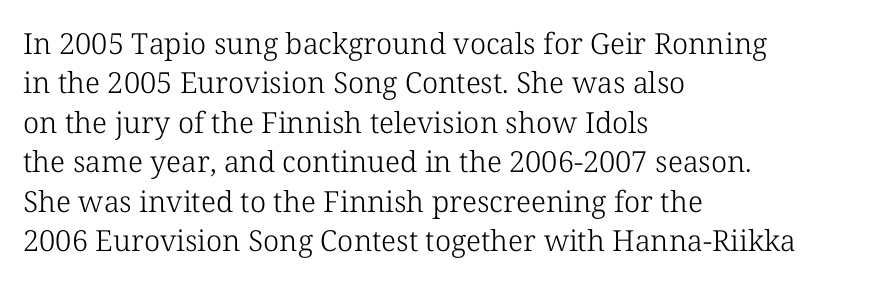
{"serif": "yes", "italic": "no", "bold": "no", "weight": "light", "width": "normal", "stroke_contrast": "low", "x_height": "medium", "monospaced": "no", "underline": "no", "align": "left", "line_spacing": "normal", "line_spacing_ratio": 1.36, "letter_spacing": "normal", "letter_spacing_em": 0.0, "glyph_px": 29}
